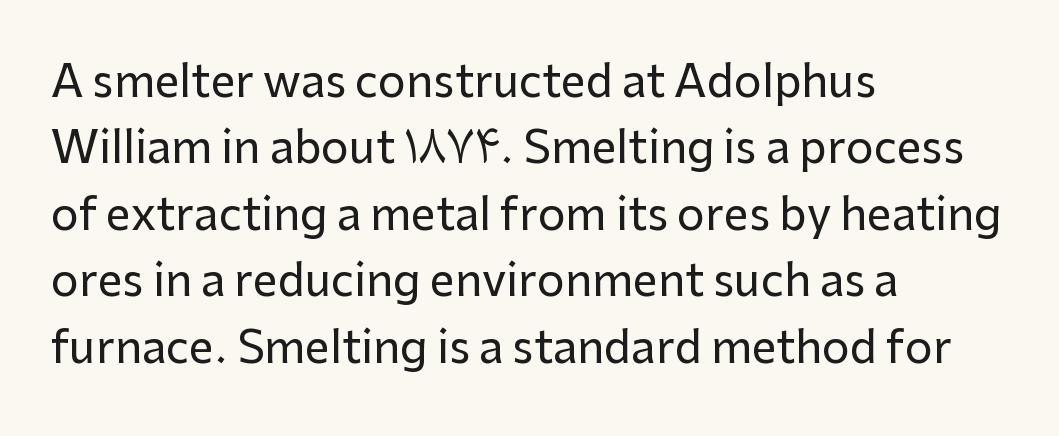
Q: Is the text italic (slanted)? A: No, it is upright.
Q: Is the typeface a serif or a sans-serif typeface? A: Sans-serif.
Q: Is the text underlined? A: No.
Q: How is the paragraph aligned? A: Left-aligned.
Q: Is the spacing between letters normal or unusually wide? A: Normal.
Q: Is the spacing between lines tight, normal or loose? A: Normal.
Q: Width (condensed, normal, or wide)? A: Normal.
Q: Stroke contrast? A: Low.
Q: x-height? A: Medium.
Q: Monospaced? A: No.
